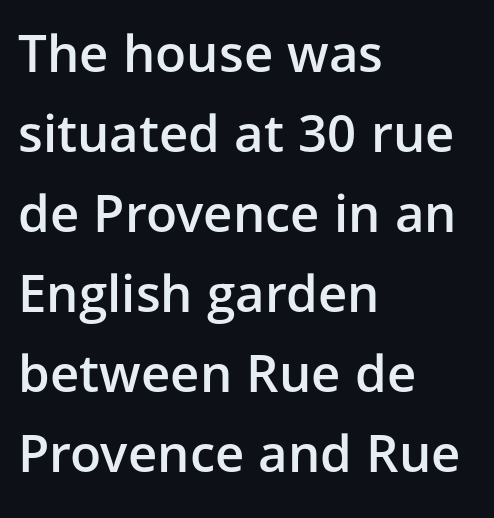
Q: Is the text bold? A: Semi-bold.
Q: Is the text italic (slanted)? A: No, it is upright.
Q: Is the typeface a serif or a sans-serif typeface? A: Sans-serif.
Q: Is the text underlined? A: No.
Q: How is the paragraph aligned? A: Left-aligned.
Q: Is the spacing between letters normal or unusually wide? A: Normal.
Q: Is the spacing between lines tight, normal or loose? A: Normal.
Q: Width (condensed, normal, or wide)? A: Normal.
Q: Stroke contrast? A: Low.
Q: x-height? A: Medium.
Q: Monospaced? A: No.
